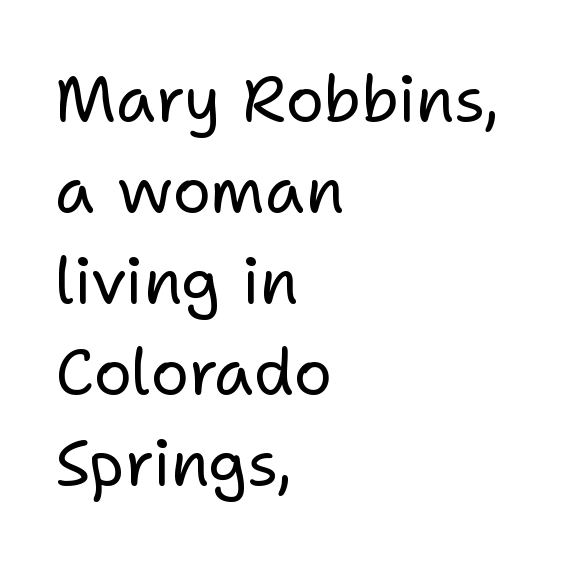
{"serif": "no", "italic": "no", "bold": "no", "weight": "regular", "width": "normal", "stroke_contrast": "low", "x_height": "medium", "monospaced": "no", "underline": "no", "align": "left", "line_spacing": "normal", "line_spacing_ratio": 1.42, "letter_spacing": "normal", "letter_spacing_em": 0.0, "glyph_px": 64}
